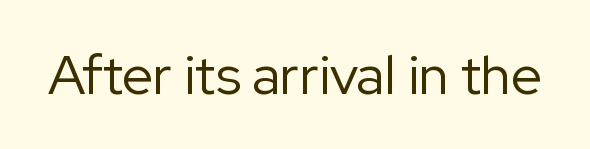
Q: Is the text bold? A: No.
Q: Is the text italic (slanted)? A: No, it is upright.
Q: Is the typeface a serif or a sans-serif typeface? A: Sans-serif.
Q: Is the text underlined? A: No.
Q: Is the spacing between letters normal or unusually wide? A: Normal.
Q: Width (condensed, normal, or wide)? A: Normal.
Q: Stroke contrast? A: Low.
Q: x-height? A: Medium.
Q: Monospaced? A: No.
